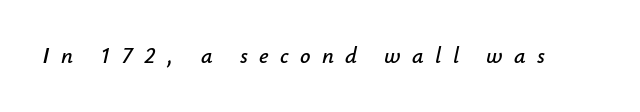
The image shows 23 px text type, italic (leaning right); set unusually wide letter spacing (+0.49 em), not underlined.
